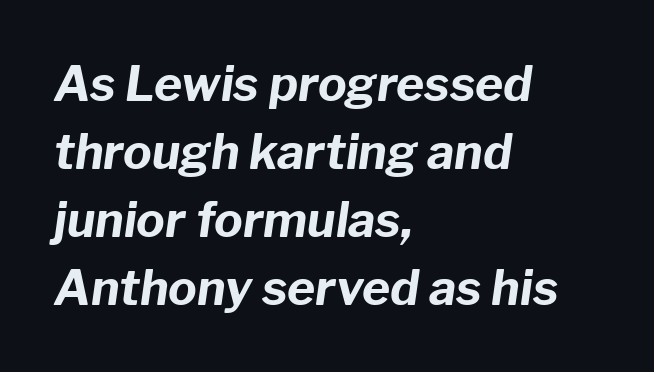
Honestly, the letter spacing is just normal — you wouldn't notice it. The string is rendered with underlining switched off. Tall strokes in this sample are angled rather than plumb. In CSS terms this would be text-align: left. As a designer I'd log this as weight 700, bold. This block has exactly the height ordinary leading produces.
